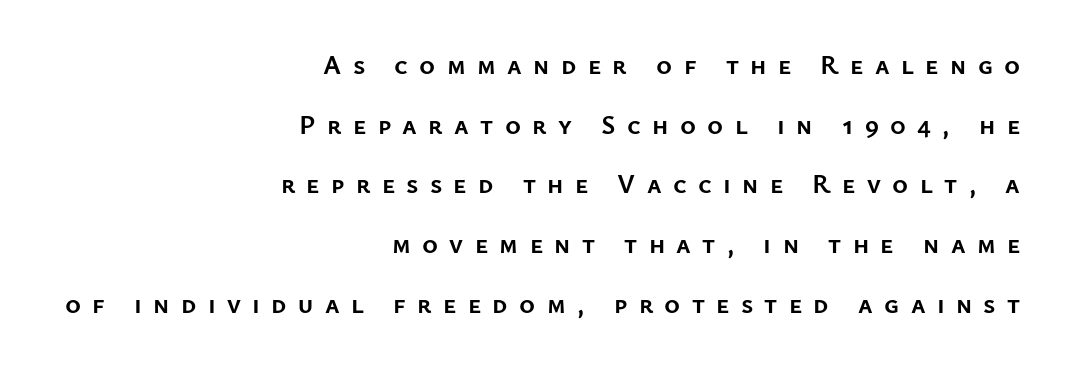
{"italic": "no", "bold": "yes", "underline": "no", "align": "right", "line_spacing": "loose", "line_spacing_ratio": 2.21, "letter_spacing": "wide", "letter_spacing_em": 0.42, "glyph_px": 27}
